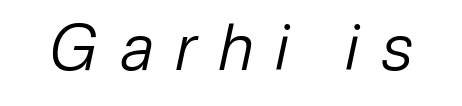
Q: Is the text bold? A: No.
Q: Is the text italic (slanted)? A: Yes, it leans right by about 12 degrees.
Q: Is the text underlined? A: No.
Q: Is the spacing between letters normal or unusually wide? A: Unusually wide.
Q: Width (condensed, normal, or wide)? A: Normal.
Q: Stroke contrast? A: Low.
Q: x-height? A: Medium.
Q: Monospaced? A: No.
